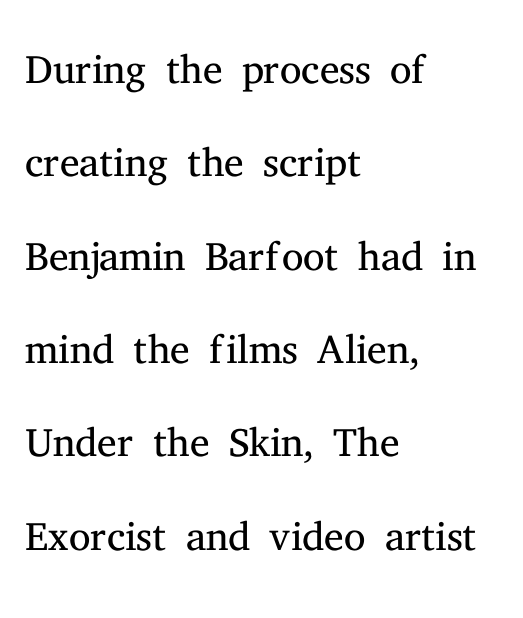
The image shows 61 px light serif type, upright; set left-aligned, normal line spacing (1.53x), normal letter spacing, not underlined; medium stroke contrast and a medium x-height.
